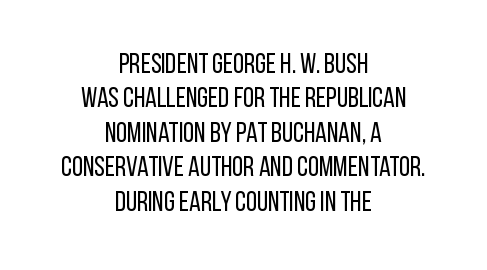
This rendering employs a face without finishing strokes, i.e., a sans-serif. Looks like regular typesetting: each glyph gets only the width it needs. Counters stay open thanks to moderate or lighter strokes. Ascenders rise straight up at ninety degrees. Type without underlining. Centered paragraph, ragged on both sides.
